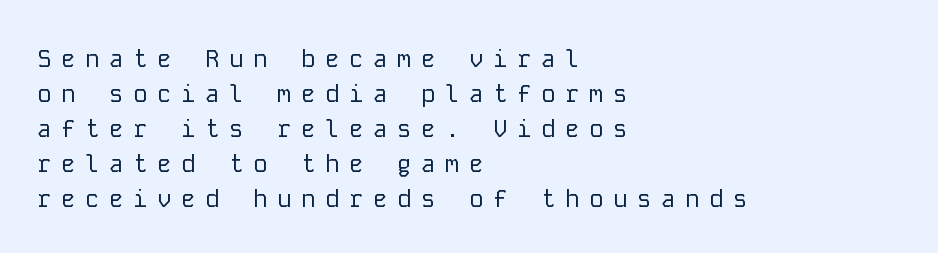
These lines have a slow, spaced-out rhythm from letter to letter. Heaviness? Minimal to ordinary, like unemphasized prose. Is there any slant? The stems are plumb. Clear beneath every line of the passage. Typeset ragged right — the left edge is the straight one. Is there much room between lines? A standard amount, neither cramped nor airy.
